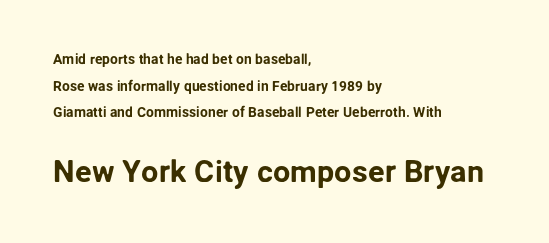
{"serif": "no", "italic": "no", "width": "normal", "stroke_contrast": "low", "x_height": "medium", "monospaced": "no", "underline": "no", "align": "left", "line_spacing": "loose", "line_spacing_ratio": 1.9, "letter_spacing": "normal", "letter_spacing_em": 0.0, "larger_block": "second", "size_ratio": 2.21, "glyph_px": 31}
